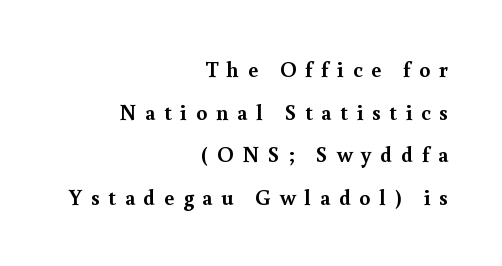
{"italic": "no", "bold": "yes", "underline": "no", "align": "right", "line_spacing": "loose", "line_spacing_ratio": 1.94, "letter_spacing": "wide", "letter_spacing_em": 0.4, "glyph_px": 22}
